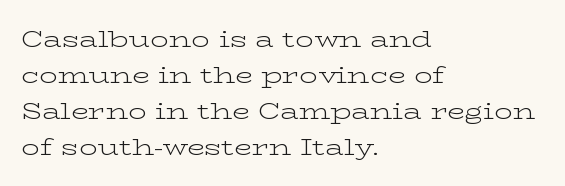
The image shows 23 px text type, upright; set left-aligned, normal line spacing (1.56x), normal letter spacing, not underlined.
